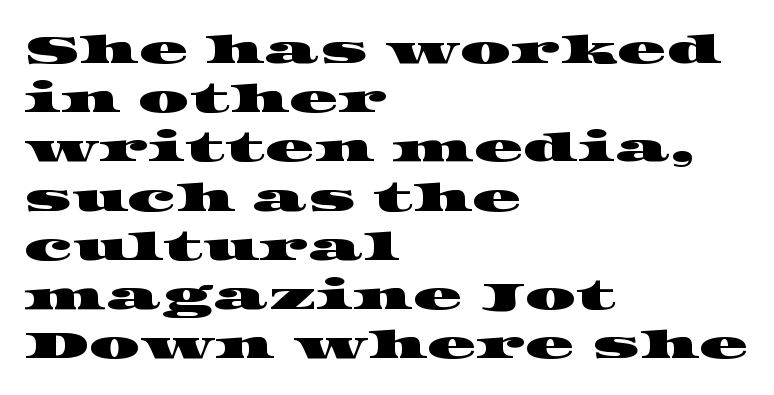
Q: Is the typeface a serif or a sans-serif typeface? A: Serif.
Q: Is the text underlined? A: No.
Q: How is the paragraph aligned? A: Left-aligned.
Q: Is the spacing between letters normal or unusually wide? A: Normal.
Q: Width (condensed, normal, or wide)? A: Wide.
Q: Stroke contrast? A: High.
Q: x-height? A: Large.
Q: Monospaced? A: No.
